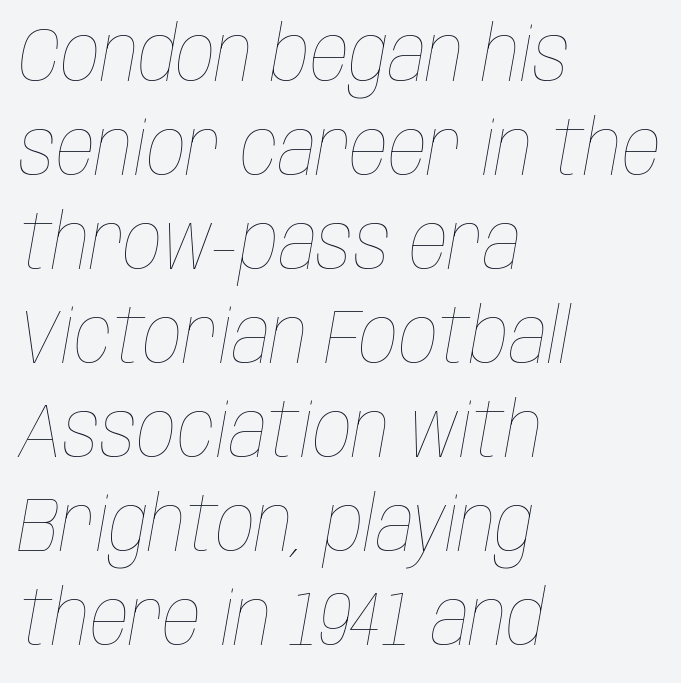
{"italic": "yes", "lean": "right", "slant_degrees": 10, "bold": "no", "weight": "thin", "width": "condensed", "stroke_contrast": "low", "x_height": "large", "monospaced": "no", "underline": "no", "align": "left", "line_spacing_ratio": 1.22, "letter_spacing": "normal", "letter_spacing_em": 0.0, "glyph_px": 77}
